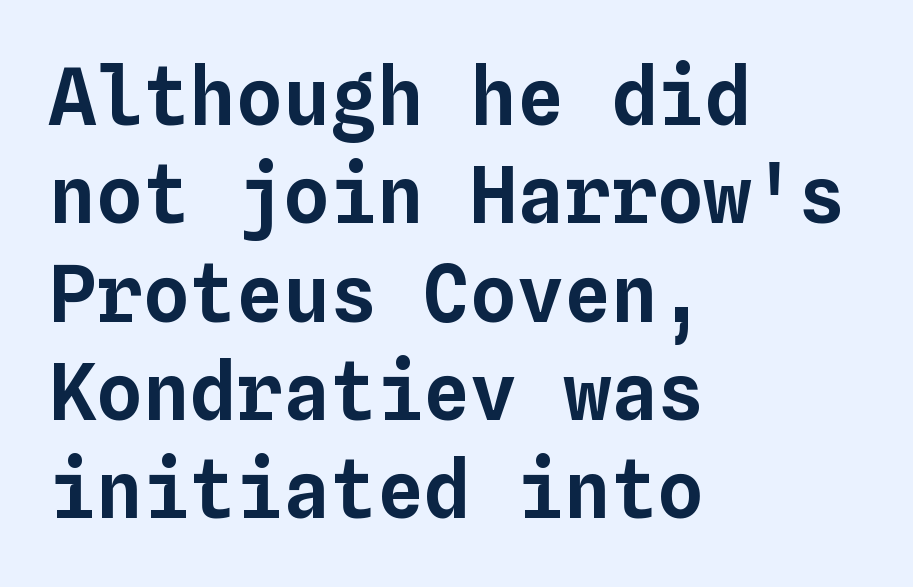
The image shows 78 px text type, upright, monospaced; set left-aligned, normal line spacing (1.26x), normal letter spacing, not underlined; low stroke contrast and a medium x-height.
